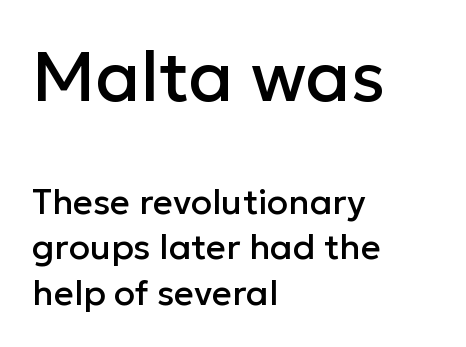
{"serif": "no", "italic": "no", "width": "normal", "stroke_contrast": "low", "x_height": "medium", "monospaced": "no", "underline": "no", "align": "left", "line_spacing": "normal", "line_spacing_ratio": 1.3, "letter_spacing": "normal", "letter_spacing_em": 0.0, "larger_block": "first", "size_ratio": 2.0, "glyph_px": 70}
